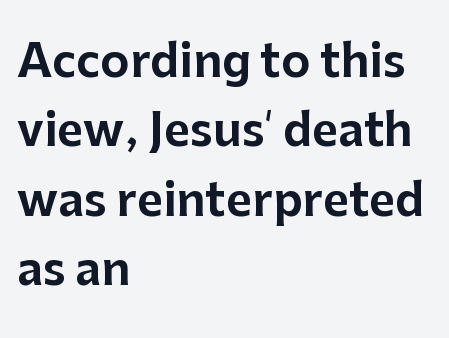
The image shows 45 px sans-serif type, upright; set left-aligned, normal line spacing (1.54x), normal letter spacing, not underlined; low stroke contrast and a medium x-height.
